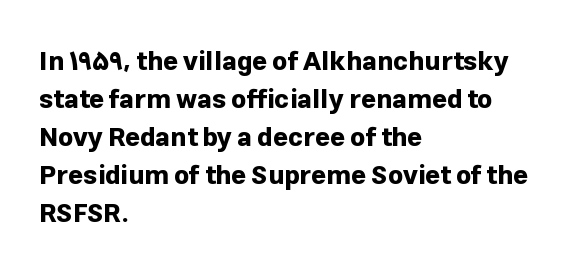
The image shows 26 px bold type, upright; set left-aligned, normal line spacing (1.46x), normal letter spacing, not underlined.
